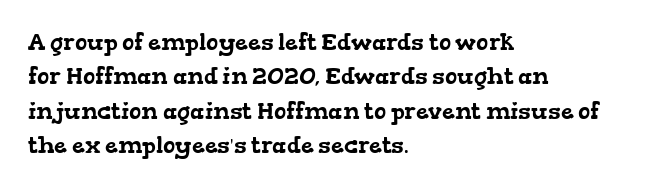
Q: Is the text underlined? A: No.
Q: How is the paragraph aligned? A: Left-aligned.
Q: Is the spacing between letters normal or unusually wide? A: Normal.
Q: Is the spacing between lines tight, normal or loose? A: Normal.
